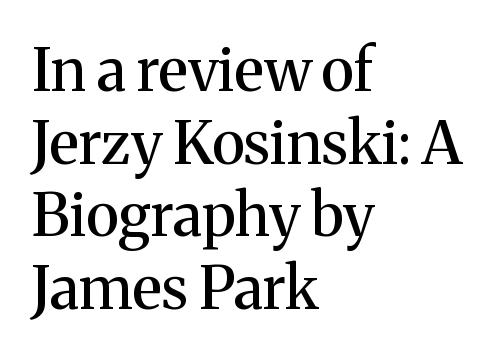
{"serif": "yes", "italic": "no", "width": "normal", "stroke_contrast": "medium", "x_height": "medium", "monospaced": "no", "underline": "no", "align": "left", "line_spacing_ratio": 1.23, "letter_spacing": "normal", "letter_spacing_em": 0.0, "glyph_px": 59}
